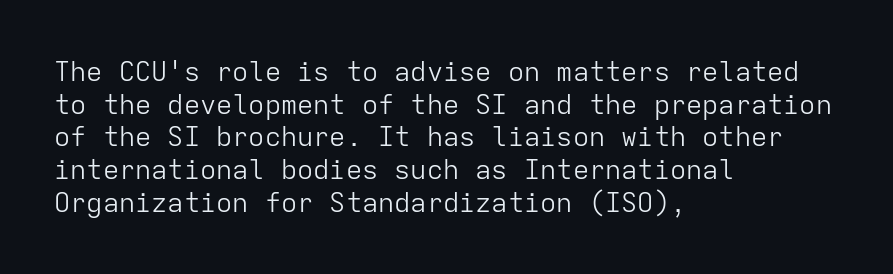
Q: Is the text bold? A: No.
Q: Is the text italic (slanted)? A: No, it is upright.
Q: Is the text underlined? A: No.
Q: How is the paragraph aligned? A: Left-aligned.
Q: Is the spacing between letters normal or unusually wide? A: Normal.
